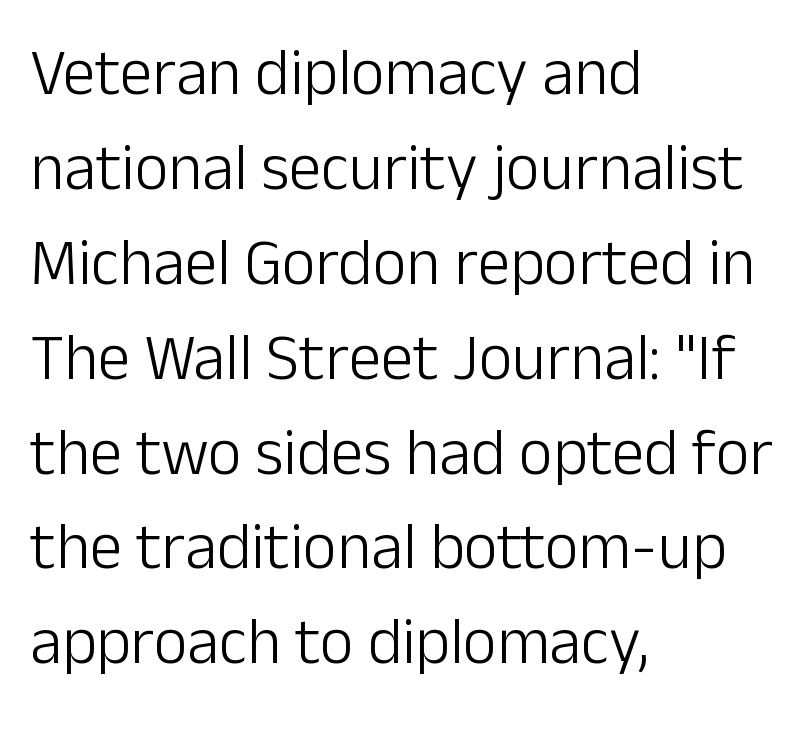
Q: Is the text bold? A: No.
Q: Is the text italic (slanted)? A: No, it is upright.
Q: Is the typeface a serif or a sans-serif typeface? A: Sans-serif.
Q: Is the text underlined? A: No.
Q: How is the paragraph aligned? A: Left-aligned.
Q: Is the spacing between letters normal or unusually wide? A: Normal.
Q: Is the spacing between lines tight, normal or loose? A: Normal.
Q: Width (condensed, normal, or wide)? A: Normal.
Q: Stroke contrast? A: Low.
Q: x-height? A: Medium.
Q: Monospaced? A: No.
